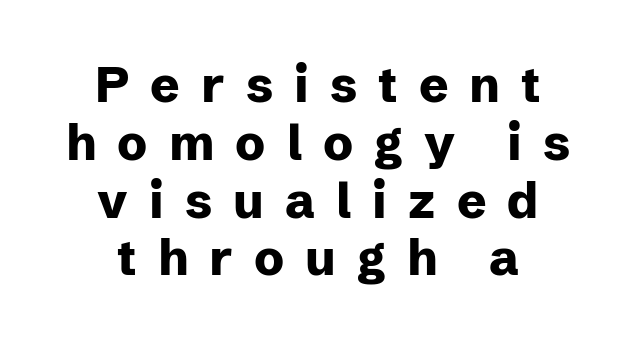
{"serif": "no", "italic": "no", "bold": "yes", "weight": "heavy", "width": "normal", "stroke_contrast": "low", "x_height": "medium", "monospaced": "no", "underline": "no", "align": "center", "line_spacing_ratio": 1.18, "letter_spacing": "wide", "letter_spacing_em": 0.43, "glyph_px": 49}
